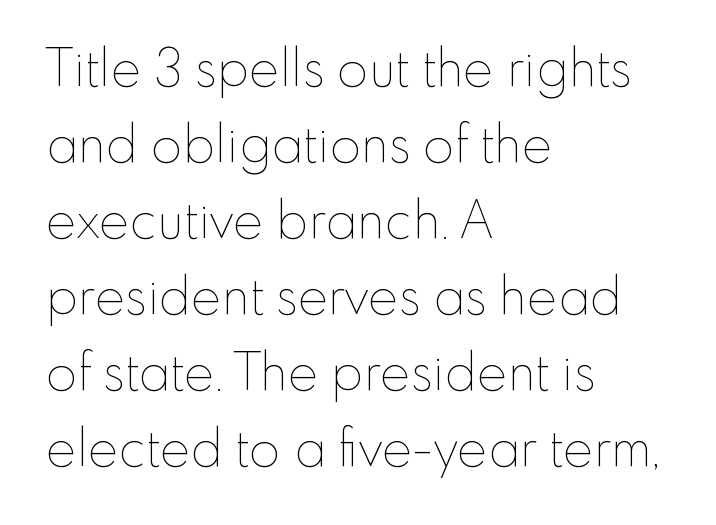
Horizontally, the lines are justified to the leading edge only. When letters stand straight like this, we call the style roman or upright. This reads as an unemphasized weight, regular at the heaviest. Descender tails drop into unmarked territory. A typesetter would call this proportional, since set widths differ per character.
